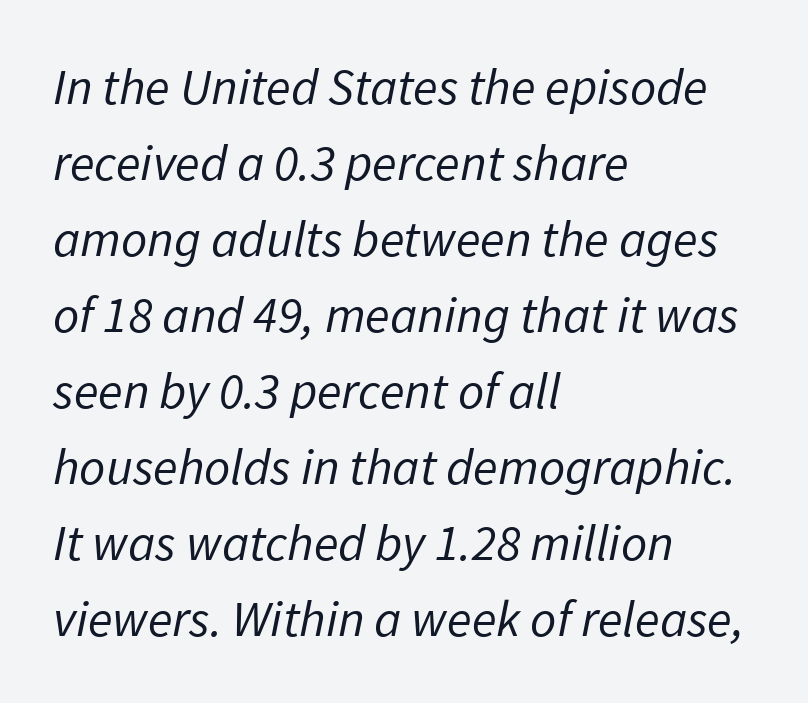
The image shows 51 px regular-weight sans-serif type; set left-aligned, normal line spacing (1.49x), normal letter spacing, not underlined; low stroke contrast and a medium x-height.
